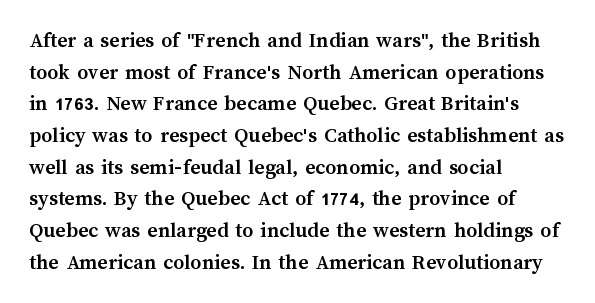
{"italic": "no", "bold": "yes", "underline": "no", "align": "left", "line_spacing": "normal", "line_spacing_ratio": 1.44, "letter_spacing": "normal", "letter_spacing_em": 0.0, "glyph_px": 22}
